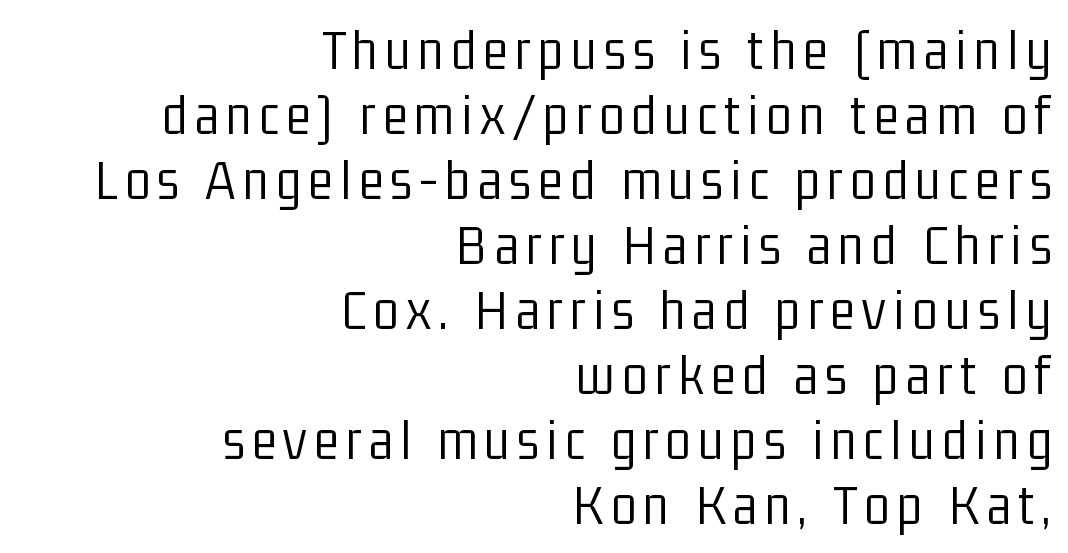
The compositor pushed each line to the right boundary. Think of a printed novel: that variable character pitch is what you see here. The gap between lines stays unmarked. No feet cap the strokes, marking this as sans-serif type. The vertical gap from one line to the next is small. Does the lettering tilt? It doesn't — this is upright.
